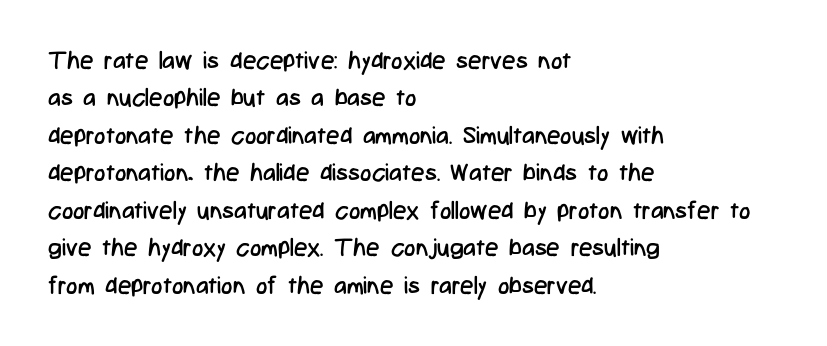
Q: Is the text bold? A: No.
Q: Is the text italic (slanted)? A: No, it is upright.
Q: Is the text underlined? A: No.
Q: How is the paragraph aligned? A: Left-aligned.
Q: Is the spacing between letters normal or unusually wide? A: Normal.
Q: Is the spacing between lines tight, normal or loose? A: Normal.
